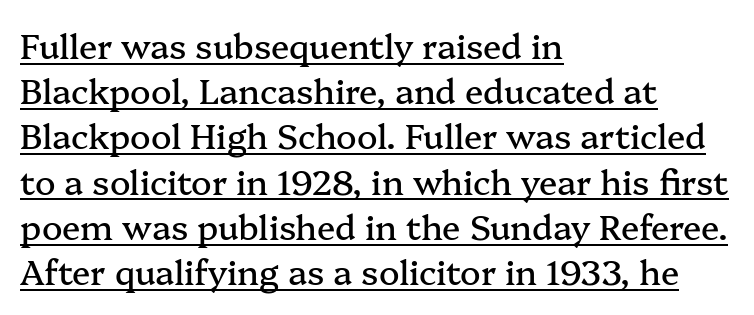
{"serif": "yes", "italic": "no", "width": "normal", "stroke_contrast": "medium", "x_height": "medium", "monospaced": "no", "underline": "yes", "align": "left", "line_spacing": "normal", "line_spacing_ratio": 1.33, "letter_spacing": "normal", "letter_spacing_em": 0.0, "glyph_px": 34}
